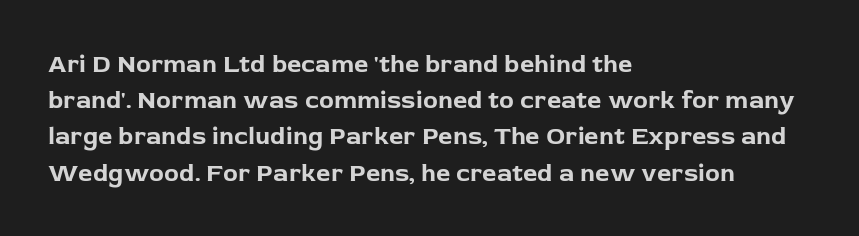
Typesetter's note: full bold, strokes at maximum text heaviness. Rendered with straight, roman letterforms. The line-height multiplier appears to be the usual default. Words appear dense and cohesive because spacing is normal. A student would call this left alignment; a typographer would say flush left, rag right. The baseline area is clear.
